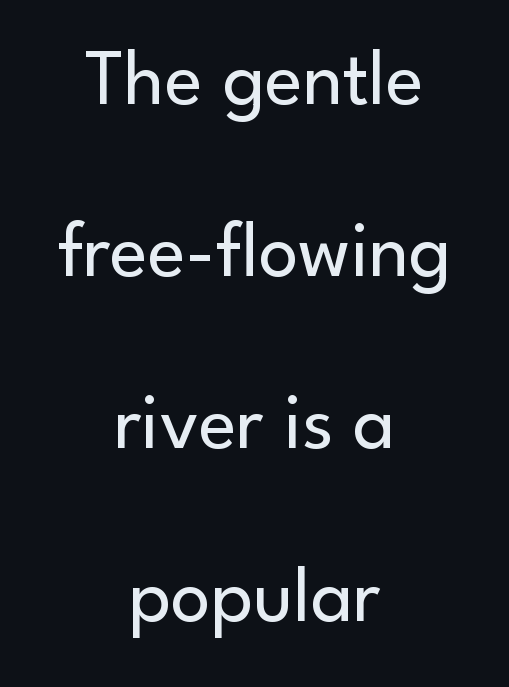
If you drew a line through each stem, it would be perfectly vertical. Rule under the text: the space is simply empty. If you folded the block vertically in half, each line would mirror itself in length. Character widths vary here, with narrow letters taking less room than wide ones.
